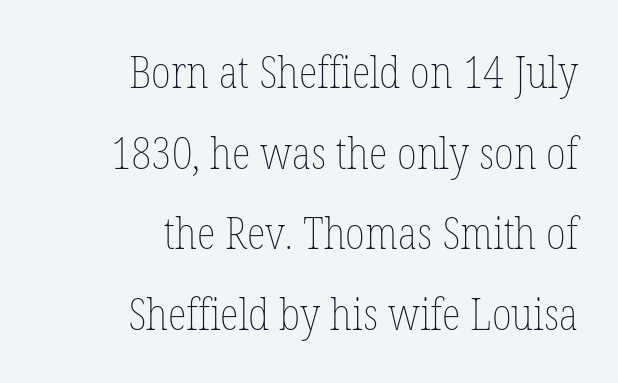
{"italic": "no", "bold": "no", "weight": "thin", "width": "condensed", "stroke_contrast": "low", "x_height": "medium", "monospaced": "no", "underline": "no", "align": "right", "line_spacing_ratio": 1.83, "letter_spacing": "normal", "letter_spacing_em": 0.0, "glyph_px": 44}
